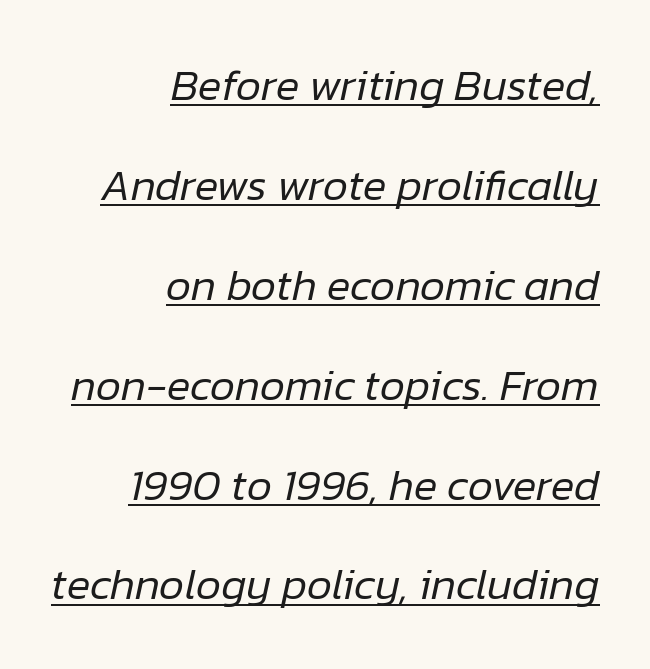
The image shows 44 px regular-weight type, italic (leaning right); set right-aligned, loose line spacing (2.27x), normal letter spacing, underlined; low stroke contrast and a medium x-height.
